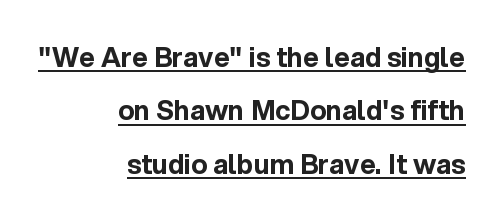
{"italic": "no", "bold": "yes", "underline": "yes", "align": "right", "line_spacing": "loose", "line_spacing_ratio": 1.98, "letter_spacing": "normal", "letter_spacing_em": 0.0, "glyph_px": 27}
